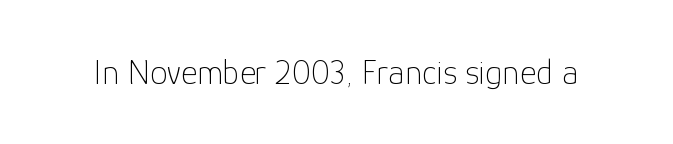
Regarding serifs, this sample does without them. The gaps between neighbouring characters are ordinary and unremarkable. Varying glyph widths throughout — classic text-font behaviour. Italic: no, the glyphs are upright roman. The font sits on the lighter half of the weight spectrum, regular included. Descenders are the only things crossing below the line.
